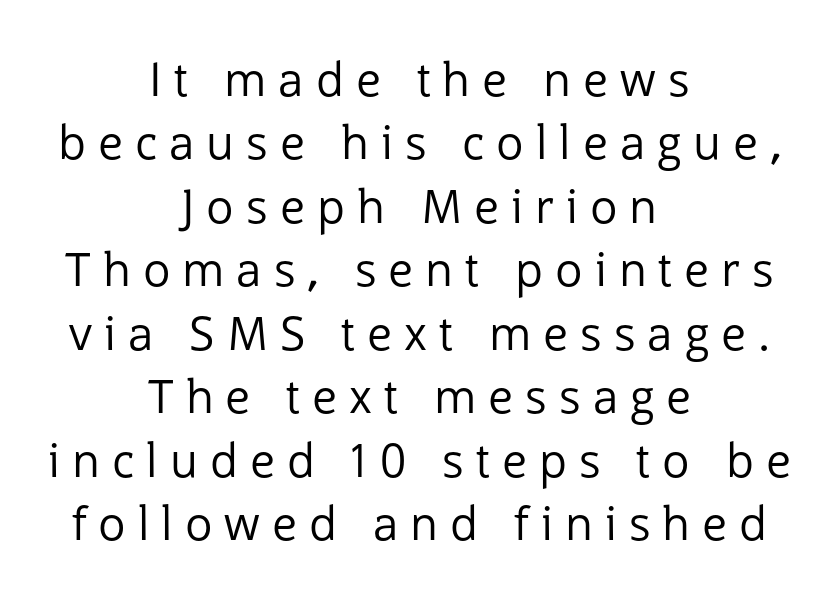
{"serif": "no", "italic": "no", "bold": "no", "weight": "regular", "width": "normal", "stroke_contrast": "low", "x_height": "medium", "monospaced": "no", "underline": "no", "align": "center", "line_spacing": "normal", "line_spacing_ratio": 1.38, "letter_spacing": "wide", "letter_spacing_em": 0.26, "glyph_px": 46}
